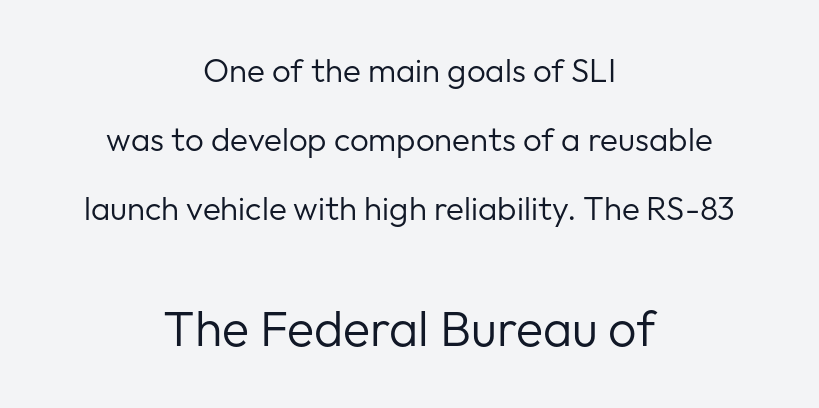
{"serif": "no", "italic": "no", "bold": "no", "weight": "regular", "width": "normal", "stroke_contrast": "low", "x_height": "medium", "monospaced": "no", "underline": "no", "align": "center", "line_spacing": "loose", "line_spacing_ratio": 2.09, "letter_spacing": "normal", "letter_spacing_em": 0.0, "larger_block": "second", "size_ratio": 1.52, "glyph_px": 50}
